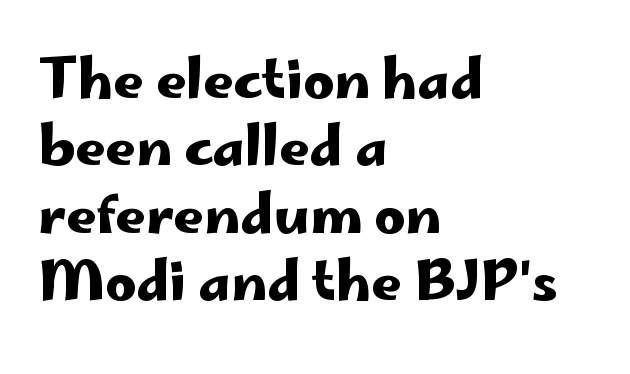
Q: Is the text italic (slanted)? A: No, it is upright.
Q: Is the typeface a serif or a sans-serif typeface? A: Sans-serif.
Q: Is the text underlined? A: No.
Q: How is the paragraph aligned? A: Left-aligned.
Q: Is the spacing between letters normal or unusually wide? A: Normal.
Q: Is the spacing between lines tight, normal or loose? A: Normal.
Q: Width (condensed, normal, or wide)? A: Wide.
Q: Stroke contrast? A: Low.
Q: x-height? A: Small.
Q: Monospaced? A: No.
